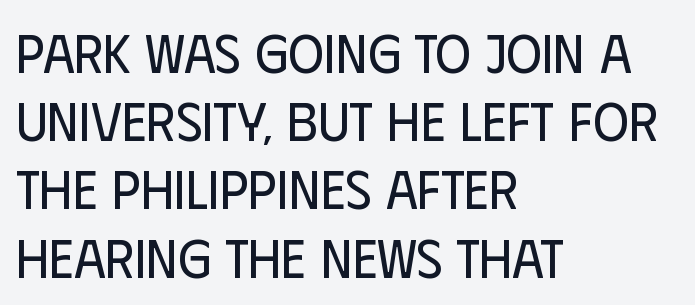
Q: Is the text bold? A: No.
Q: Is the text italic (slanted)? A: No, it is upright.
Q: Is the typeface a serif or a sans-serif typeface? A: Sans-serif.
Q: Is the text underlined? A: No.
Q: How is the paragraph aligned? A: Left-aligned.
Q: Is the spacing between letters normal or unusually wide? A: Normal.
Q: Width (condensed, normal, or wide)? A: Condensed.
Q: Stroke contrast? A: Low.
Q: x-height? A: Large.
Q: Monospaced? A: No.
